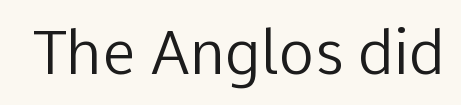
Q: Is the text bold? A: No.
Q: Is the text italic (slanted)? A: No, it is upright.
Q: Is the typeface a serif or a sans-serif typeface? A: Sans-serif.
Q: Is the text underlined? A: No.
Q: Is the spacing between letters normal or unusually wide? A: Normal.
Q: Width (condensed, normal, or wide)? A: Normal.
Q: Stroke contrast? A: Low.
Q: x-height? A: Medium.
Q: Monospaced? A: No.
